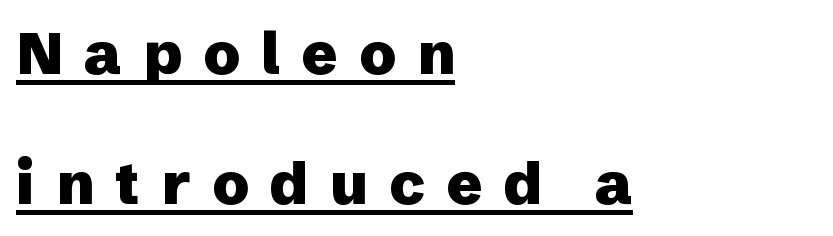
The image shows 59 px heavy sans-serif type, upright; set left-aligned, loose line spacing (2.2x), unusually wide letter spacing (+0.36 em), underlined; low stroke contrast and a medium x-height.
